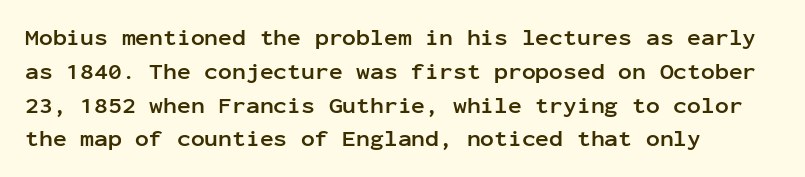
{"italic": "no", "bold": "yes", "underline": "no", "align": "left", "line_spacing": "normal", "line_spacing_ratio": 1.47, "letter_spacing": "normal", "letter_spacing_em": 0.0, "glyph_px": 23}
